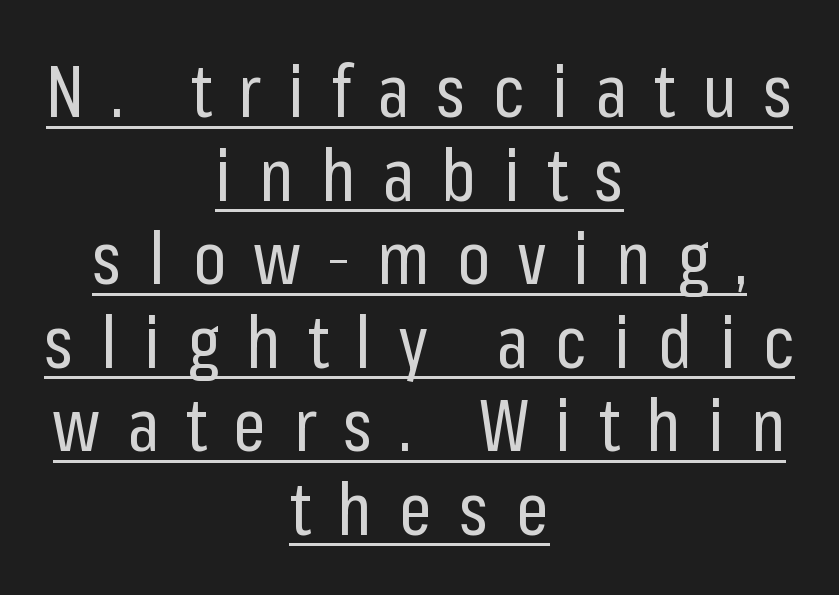
To sum up the face: it is a sans, with no serifs. The compositor balanced each line on the midline. You could not count columns in this text — the font is proportionally spaced. When letters stand straight like this, we call the style roman or upright. What stands out about the letter spacing? Its width — letters are far apart.
